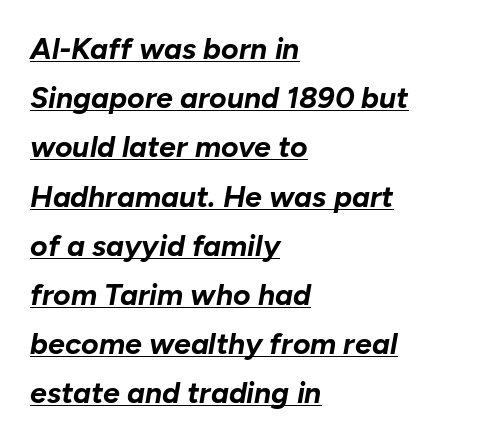
I'd describe the lettering as bold — thick and assertive. An italicized treatment has been applied to the whole sample. Underlining? Definitely there. One glance says typical: line gaps are just what's usual. You could not count columns in this text — the font is proportionally spaced.
